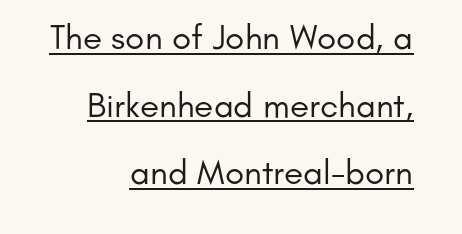
Caption: lettering with a line underneath. This sample uses a sans-serif face. Does the leading feel generous? Absolutely, it's lavish. Spacing between characters is what you'd get straight out of the box. Ink coverage per letter is moderate at most. Upright lettering throughout.
